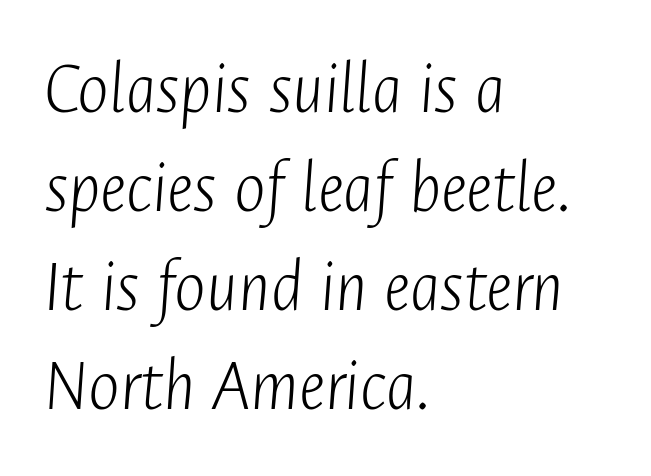
The typesetting does not lean heavy: it is not bold. The letters advance in unequal steps, a hallmark of proportional type. The space directly below the letters is spotless. Compared with typical paragraphs, the rows here are spaced about the same. Quick note: italic.
